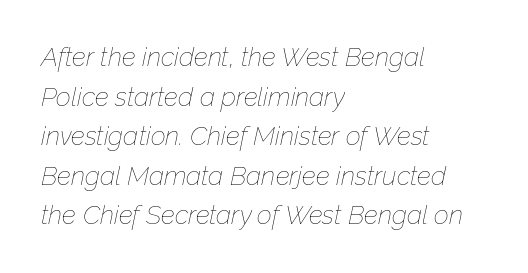
{"italic": "yes", "lean": "right", "slant_degrees": 12, "bold": "no", "underline": "no", "align": "left", "line_spacing": "normal", "line_spacing_ratio": 1.52, "letter_spacing": "normal", "letter_spacing_em": 0.0, "glyph_px": 26}
